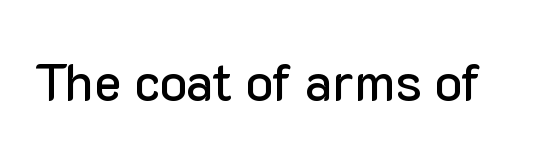
Check the space under the baseline: it is left empty. Vertical strokes here are truly vertical. Letterform terminals end flat and unadorned throughout the passage. The rendering keeps characters at their native spacing. These lines are rendered in a variable-pitch font.
